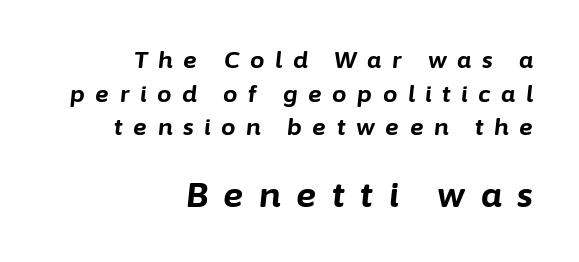
The leading is moderate, giving the passage an even texture. Decoration check: the copy has no underline. Casual observation: everything's shoved over to the right. Tall strokes in this sample are angled rather than plumb. Size hierarchy here favors the trailing block over the leading one.
